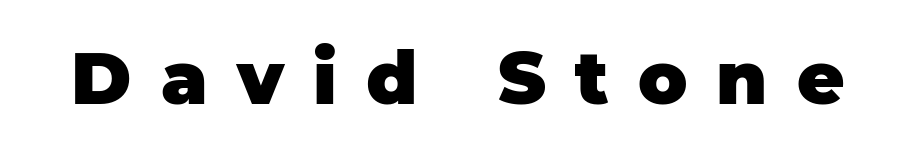
The image shows 73 px heavy sans-serif type, upright; set unusually wide letter spacing (+0.4 em), not underlined; low stroke contrast and a large x-height.
